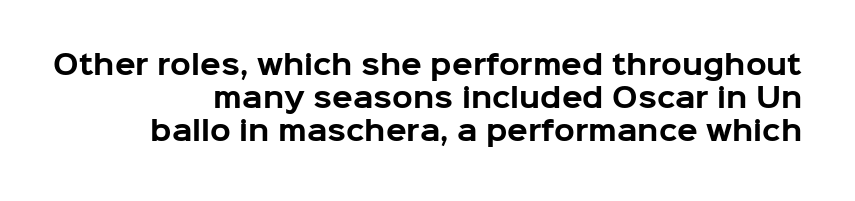
The space beneath each line is pristine and unruled. Unlike italic type, these characters show no tilt at all. Words appear dense and cohesive because spacing is normal. In CSS terms this would be text-align: right. Heft: maximum for text — a bold.
